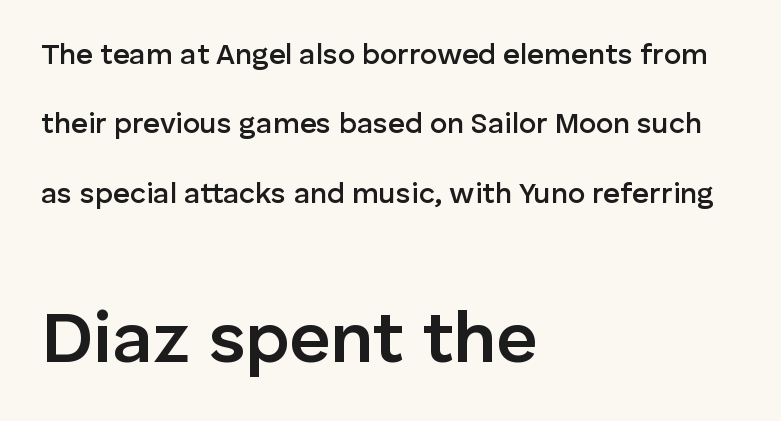
You could not count columns in this text — the font is proportionally spaced. Left-aligned paragraph, ragged on the right. Nobody drew a line under any word here. How heavy is the stroke? Medium-heavy — a semibold, shy of bold. The passage shown is typeset with a sans-serif family. This is the regular roman posture of the typeface.
